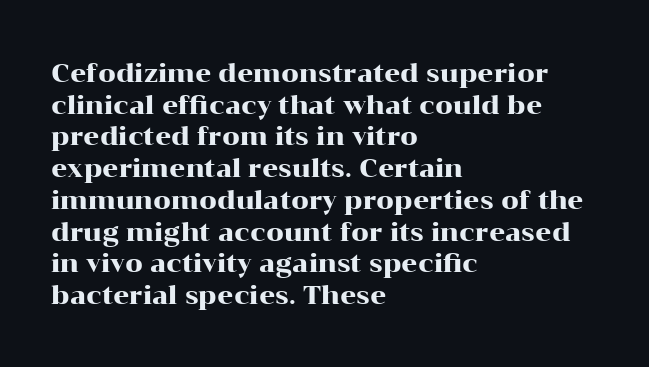
The rows are spaced the way most documents space them. No extra tracking has been applied to these lines. Which margin do the lines hug? The left one — the right edge is uneven. The gap between lines stays unmarked. If you drew a line through each stem, it would be perfectly vertical.
